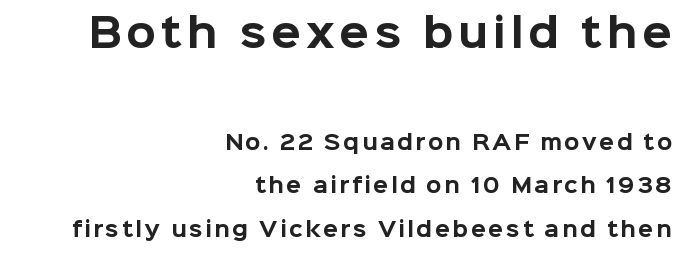
A roman cut, with each character standing at attention. Do the characters align in a grid? No, the font is proportional. The glyphs have the mass of a bold cut. The baseline area is clear. Caption: upper text group enlarged, lower text group reduced. Examine the stroke ends and you'll find no serifs.
